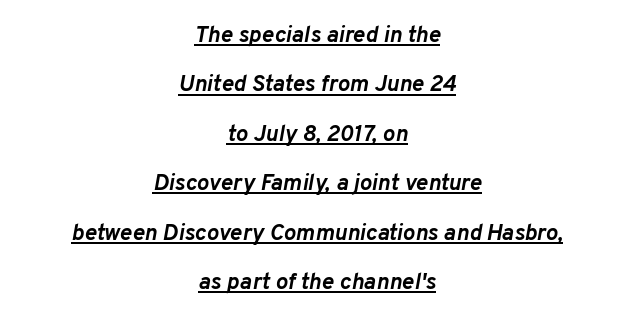
{"italic": "yes", "lean": "right", "slant_degrees": 10, "bold": "yes", "underline": "yes", "align": "center", "line_spacing": "loose", "line_spacing_ratio": 2.15, "letter_spacing": "normal", "letter_spacing_em": 0.0, "glyph_px": 23}
